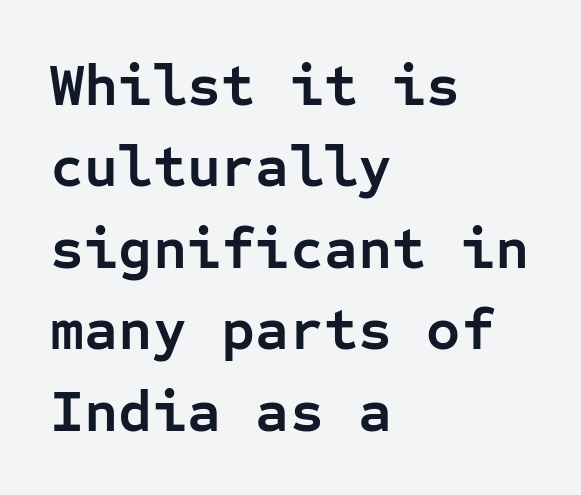
The passage shown has conventional tracking throughout. Notice how the stems are strictly vertical — no italics here. Each letter's strokes conclude bluntly, with no projecting serifs. Evenly set lines give the paragraph a standard silhouette. The paragraph shown leans on its left margin. Do the characters align in a grid? Yes, the font is monospaced.
